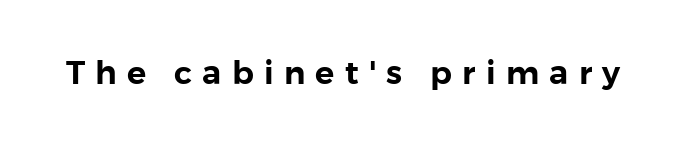
{"serif": "no", "italic": "no", "width": "normal", "x_height": "medium", "monospaced": "no", "underline": "no", "letter_spacing": "wide", "letter_spacing_em": 0.32, "glyph_px": 32}
